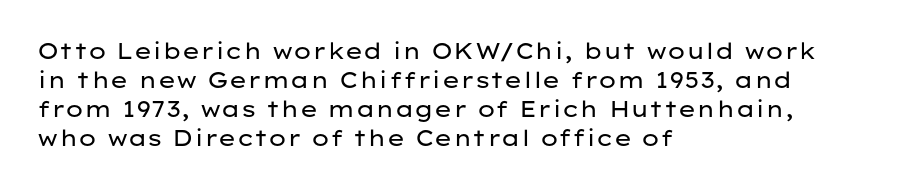
Tall strokes in this sample are plumb rather than angled. The passage shown has conventional tracking throughout. Every row of glyphs begins at an identical x-position on the left. A normal amount of white space separates one row of letters from the next. Type without underlining.
